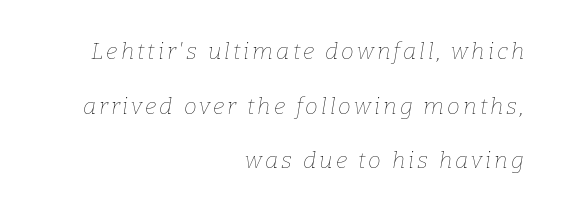
The image shows 23 px text type, italic (leaning right); set right-aligned, loose line spacing (2.37x), not underlined.
